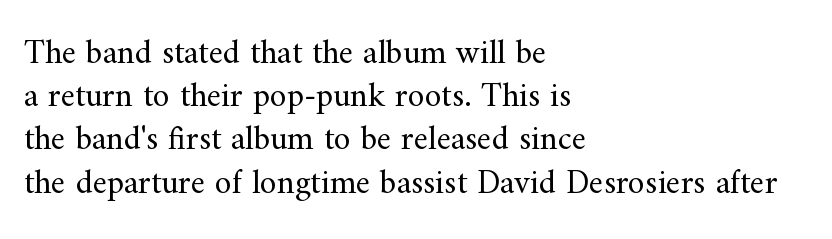
{"serif": "yes", "italic": "no", "bold": "no", "weight": "regular", "width": "normal", "stroke_contrast": "medium", "x_height": "small", "monospaced": "no", "underline": "no", "align": "left", "line_spacing": "normal", "line_spacing_ratio": 1.27, "letter_spacing": "normal", "letter_spacing_em": 0.0, "glyph_px": 34}
